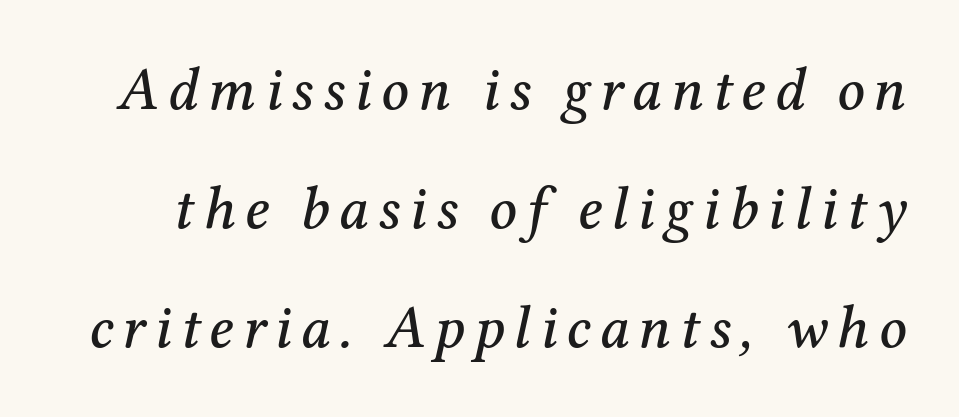
Interline gaps are noticeably wide in this sample. It's the slanting kind of type. The face used here is proportionally spaced, like ordinary book or web type. The zone under the glyphs is completely vacant.
